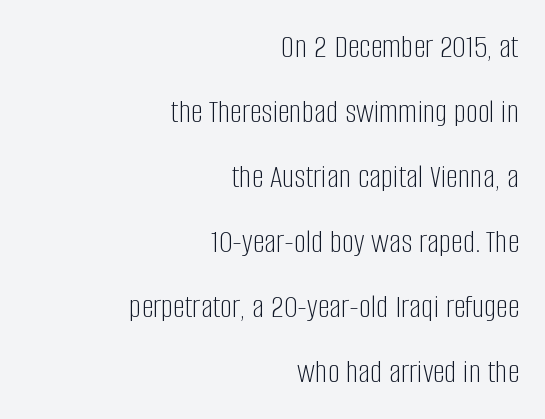
The space beneath each line is pristine and unruled. Is the letter spacing exaggerated? No — it looks like the ordinary default. Heaviness? Minimal to ordinary, like unemphasized prose. The designer dialed line spacing up above the default. Unlike a traditional serif, this face leaves its strokes unadorned.
